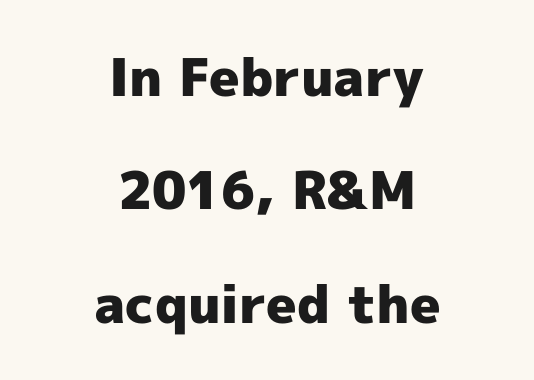
Type without underlining. This block would shrink considerably if given ordinary leading; it's expanded now. These lines are rendered in a variable-pitch font. Is the block centered? Yes — each line is placed symmetrically about the middle.
